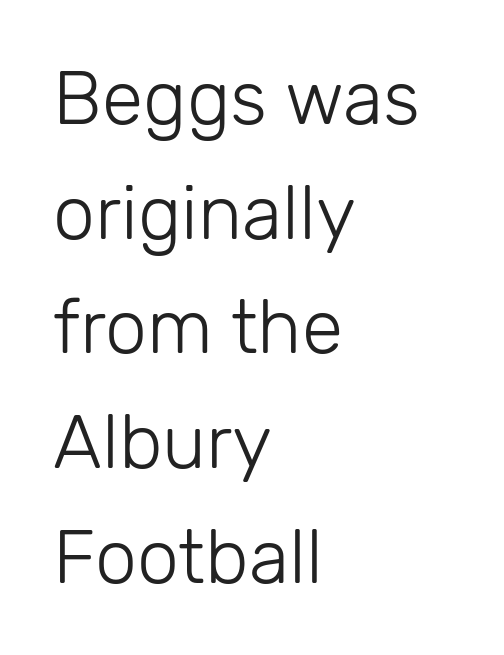
Nobody touched the tracking dial on this one. Heaviness? Minimal to ordinary, like unemphasized prose. Leading matches the norm, producing a regular column. Spacing verdict: proportional, widths tailored to each character. Honestly, there is no underline to notice here at all.
